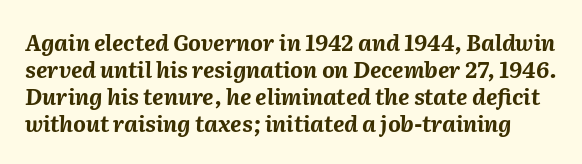
{"italic": "yes", "lean": "right", "slant_degrees": 2, "bold": "yes", "underline": "no", "line_spacing_ratio": 1.22, "letter_spacing": "normal", "letter_spacing_em": 0.0, "glyph_px": 22}
